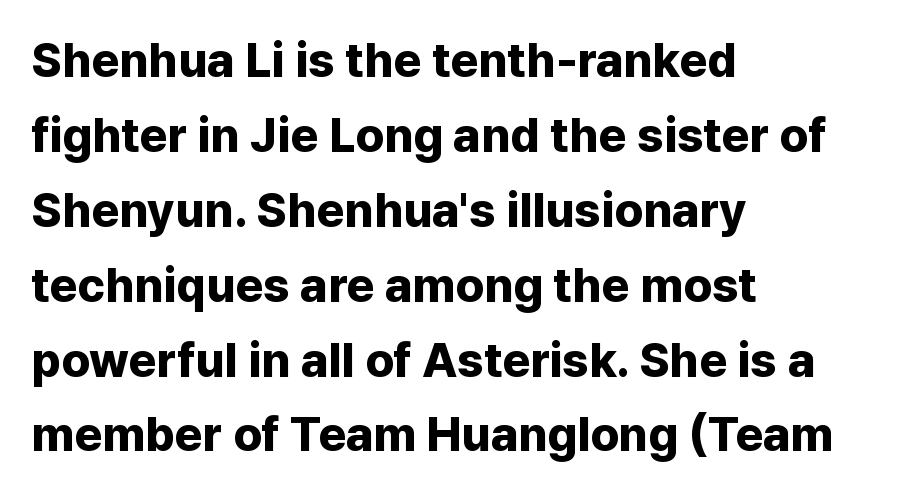
A typesetter would call this zero additional tracking. The block of text has a typical density, with ordinary space between rows. Typographically, this falls in the sans-serif category. The passage is arranged the way most books set body copy — flush left. The axis of the letterforms is exactly vertical. Underline: absent.
